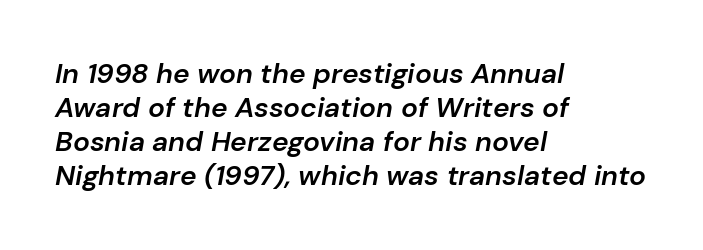
The image shows 28 px semibold type, italic (leaning right); set left-aligned, line spacing 1.22x, normal letter spacing, not underlined; low stroke contrast and a medium x-height.
